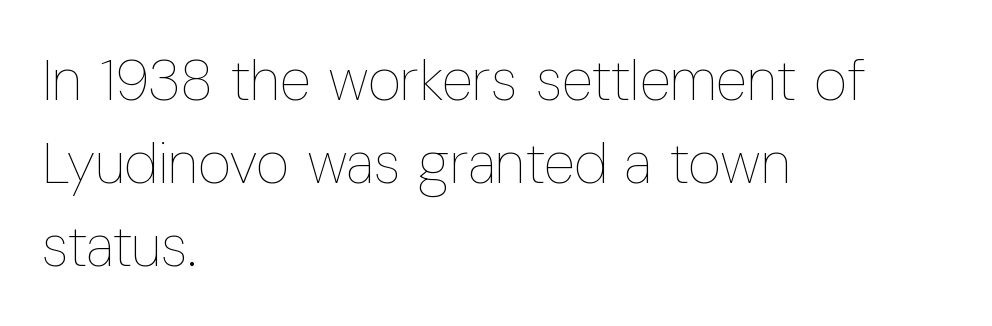
Q: Is the text bold? A: No.
Q: Is the text italic (slanted)? A: No, it is upright.
Q: Is the text underlined? A: No.
Q: How is the paragraph aligned? A: Left-aligned.
Q: Is the spacing between letters normal or unusually wide? A: Normal.
Q: Is the spacing between lines tight, normal or loose? A: Normal.
Q: Width (condensed, normal, or wide)? A: Condensed.
Q: Stroke contrast? A: Low.
Q: x-height? A: Medium.
Q: Monospaced? A: No.
